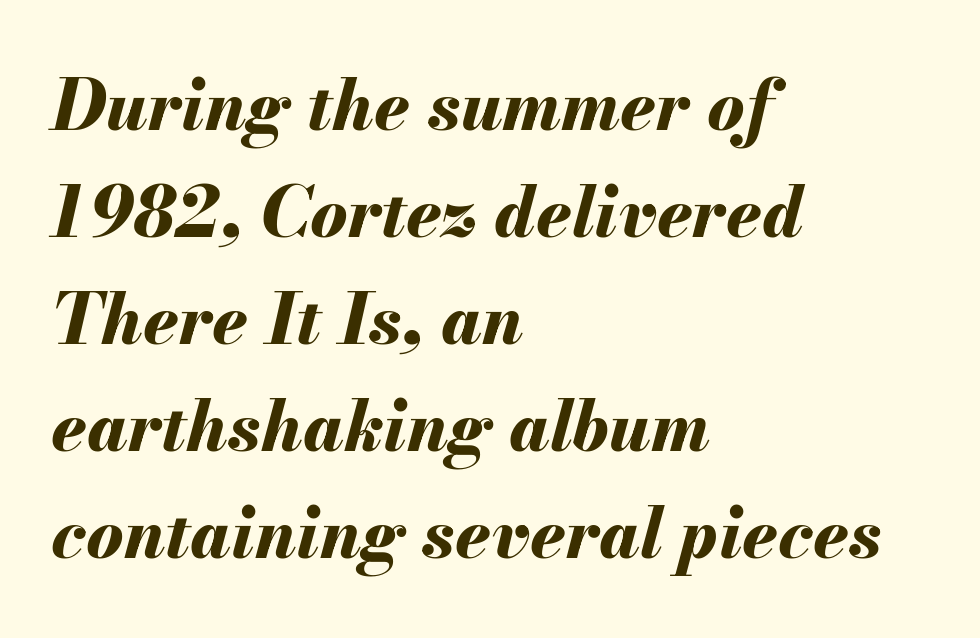
The image shows 70 px bold type, italic (leaning right); set left-aligned, normal line spacing (1.53x), normal letter spacing, not underlined; medium stroke contrast and a small x-height.
